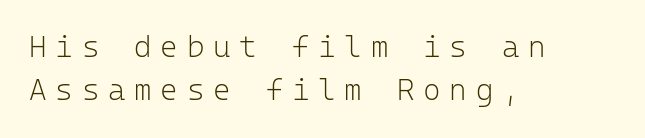
Does extra space separate the letters? Yes, quite a lot of it. Leading: standard. Clear beneath every line of the passage. In CSS terms this would be text-align: left. Characters remain perfectly vertical along every line. Observe the absence of serifs on each vertical stroke in this sample.
